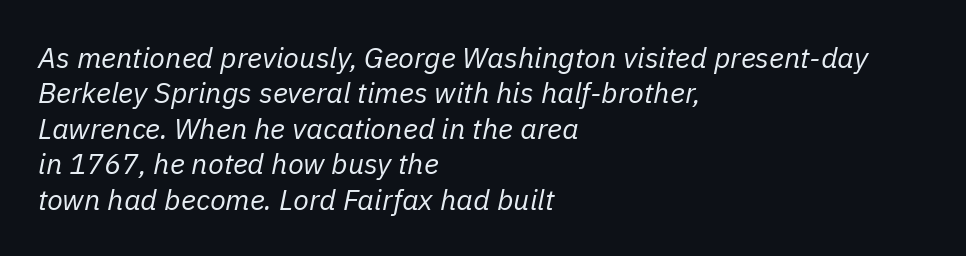
Inter-character spacing is left at the font's built-in metrics. Descenders are the only things crossing below the line. The specimen reads as italic at a glance. Stems here are at most as thick as an everyday book face.
